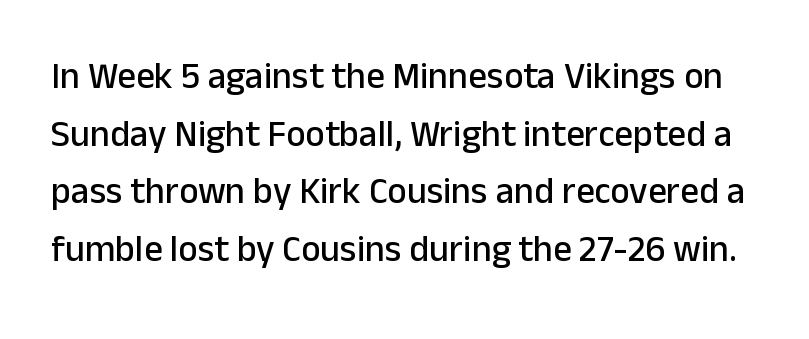
{"serif": "no", "italic": "no", "width": "normal", "stroke_contrast": "low", "x_height": "medium", "monospaced": "no", "underline": "no", "line_spacing": "normal", "line_spacing_ratio": 1.56, "letter_spacing": "normal", "letter_spacing_em": 0.0, "glyph_px": 37}
